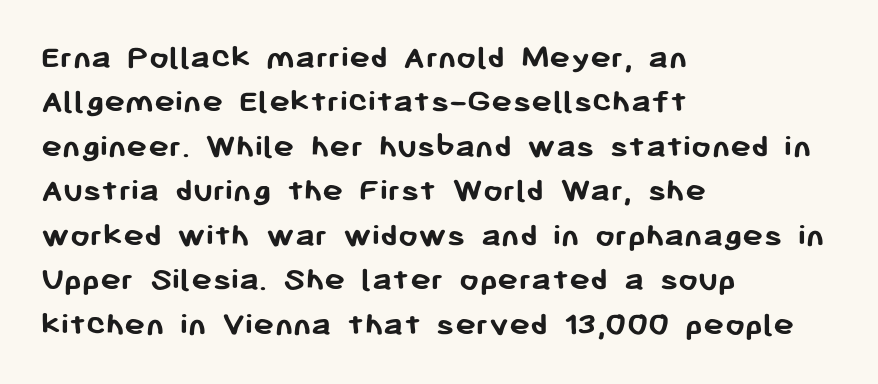
Q: Is the text bold? A: Yes.
Q: Is the text italic (slanted)? A: No, it is upright.
Q: Is the typeface a serif or a sans-serif typeface? A: Sans-serif.
Q: Is the text underlined? A: No.
Q: How is the paragraph aligned? A: Left-aligned.
Q: Is the spacing between letters normal or unusually wide? A: Normal.
Q: Is the spacing between lines tight, normal or loose? A: Normal.
Q: Width (condensed, normal, or wide)? A: Normal.
Q: Stroke contrast? A: Low.
Q: x-height? A: Medium.
Q: Monospaced? A: No.
